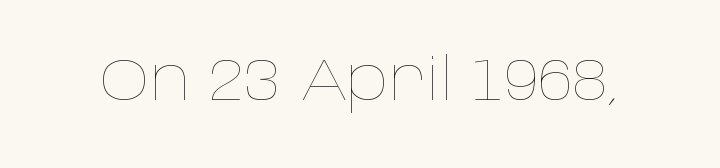
The image shows 59 px thin type, upright; set normal letter spacing, not underlined; low stroke contrast and a large x-height.
